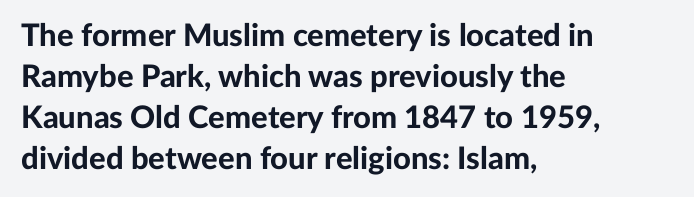
The type family on display is of the sans-serif kind. Plain, unruled lines of type. The rendering anchors every line to the left-hand side. The specimen reads as upright at a glance.
